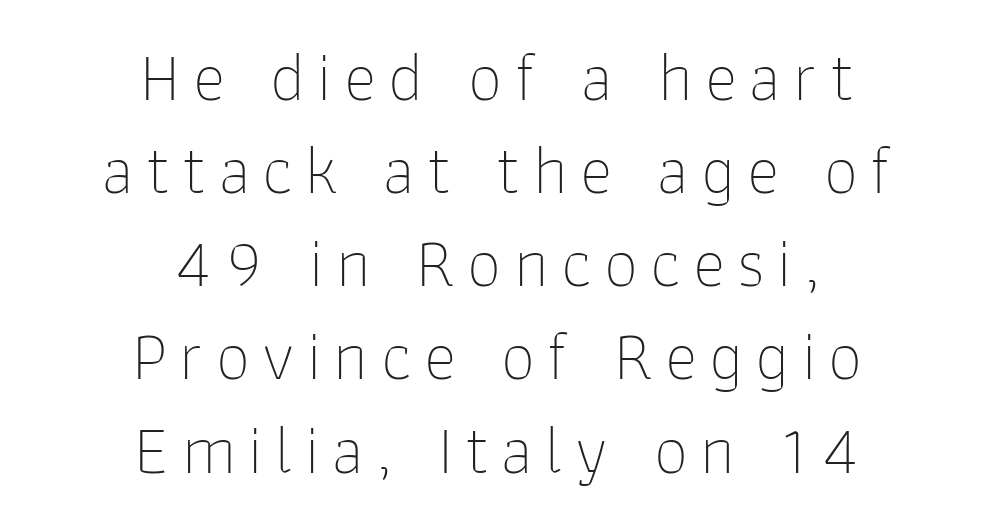
The typography opts for an upright posture over an oblique one. The zone under the glyphs is completely vacant. Which margin do the lines hug? Neither — every line sits in the middle. Reading down the column, the eye jumps a familiar distance to each next line. This reads as an unemphasized weight, regular at the heaviest.
